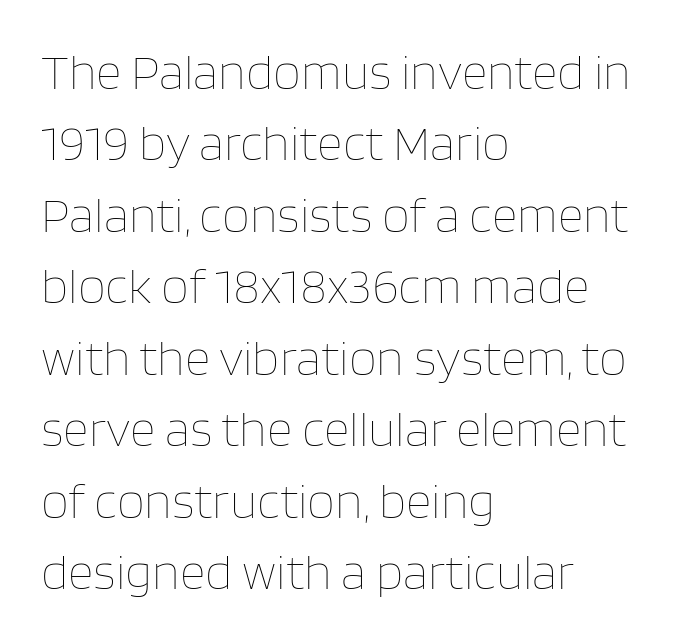
Q: Is the text bold? A: No.
Q: Is the text italic (slanted)? A: No, it is upright.
Q: Is the text underlined? A: No.
Q: How is the paragraph aligned? A: Left-aligned.
Q: Is the spacing between letters normal or unusually wide? A: Normal.
Q: Is the spacing between lines tight, normal or loose? A: Normal.
Q: Width (condensed, normal, or wide)? A: Normal.
Q: Stroke contrast? A: Low.
Q: x-height? A: Large.
Q: Monospaced? A: No.
